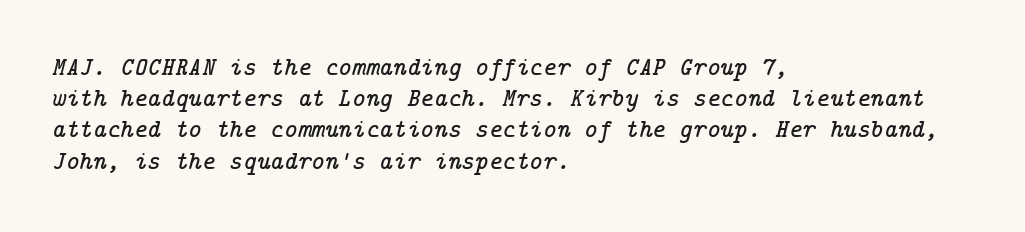
The image shows 26 px text type, italic (leaning right); set left-aligned, line spacing 1.2x, normal letter spacing, not underlined.
